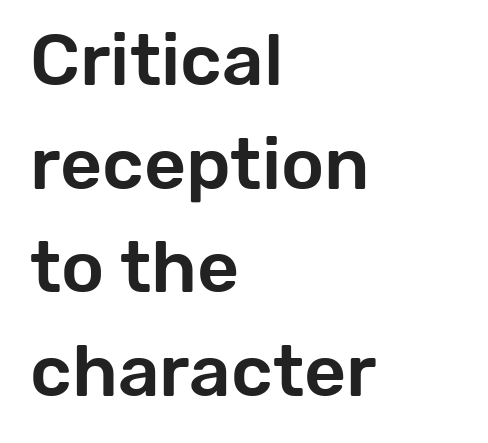
Every stem runs plumb, perpendicular to the baseline. Note the varied advance widths — an 'i' is clearly narrower than an 'm'. Regular leading. Anything drawn beneath the words? Only blank space. One-word summary of the alignment: left. Unlike a traditional serif, this face leaves its strokes unadorned.
